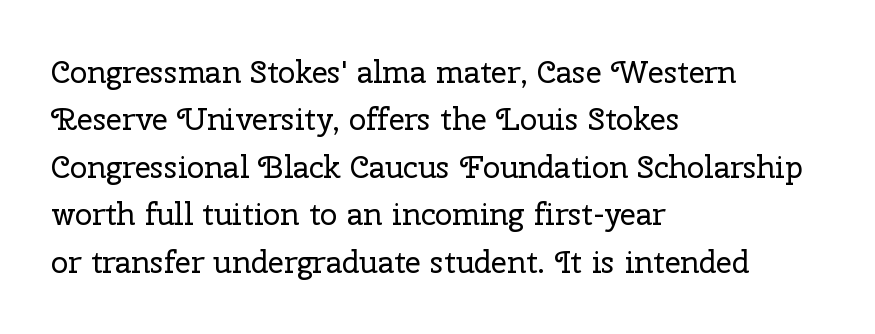
No letter is thick-stroked: the sample isn't bold. Do the characters align in a grid? No, the font is proportional. Unlike italic type, these characters show no tilt at all. The face used here is rendered with its standard letterfit. Lines of text with bare space underneath.
